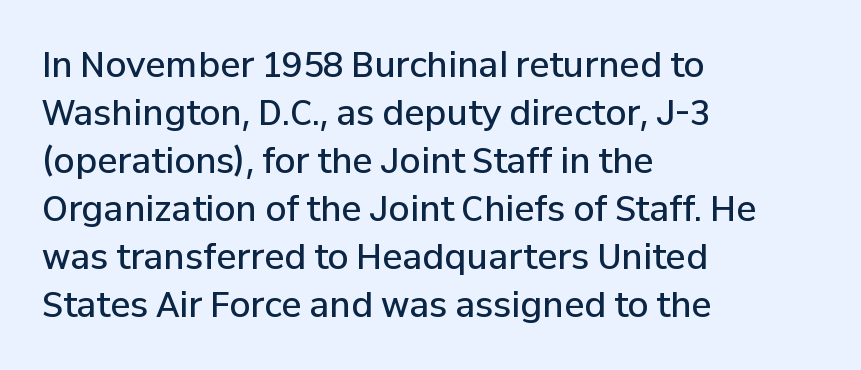
Bold? Not quite — semibold, heavier than regular but stopping short. Regular leading. Type style note: lacks serifs. One-word summary of the alignment: left. Think of a printed novel: that variable character pitch is what you see here. Decoration check: the copy has no underline.
